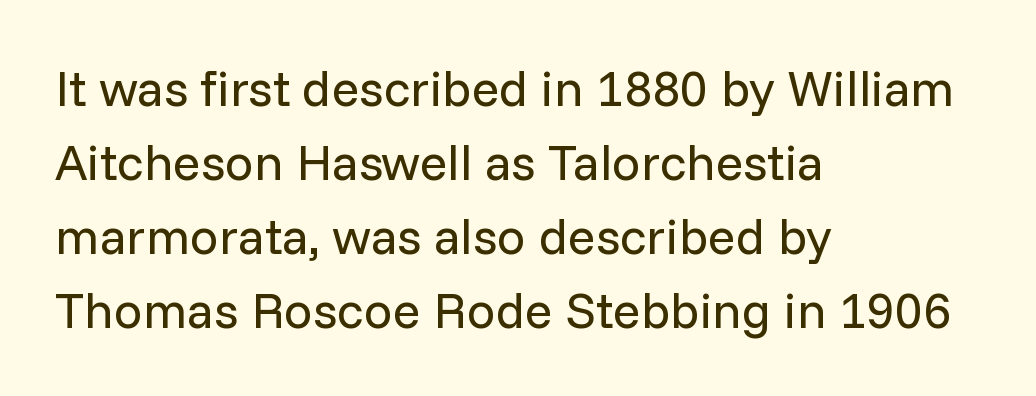
{"serif": "no", "italic": "no", "bold": "no", "weight": "regular", "width": "normal", "stroke_contrast": "low", "x_height": "medium", "monospaced": "no", "underline": "no", "align": "left", "line_spacing": "normal", "line_spacing_ratio": 1.45, "letter_spacing": "normal", "letter_spacing_em": 0.0, "glyph_px": 51}
